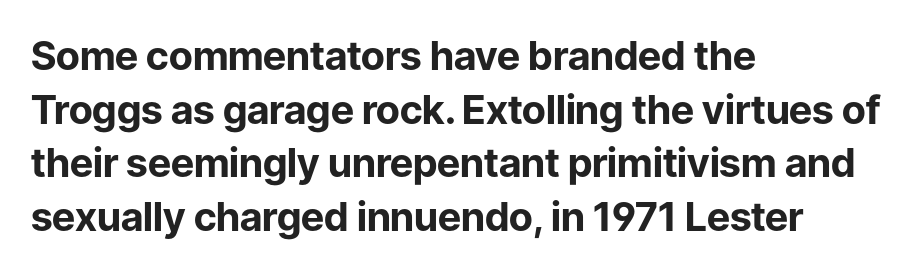
The gaps between neighbouring characters are ordinary and unremarkable. A dark, heavy texture on the line: the type is bold. Is this a fixed-width face? No — the glyphs have proportional, varying widths. A typesetter would mark this as roman, not italic.
